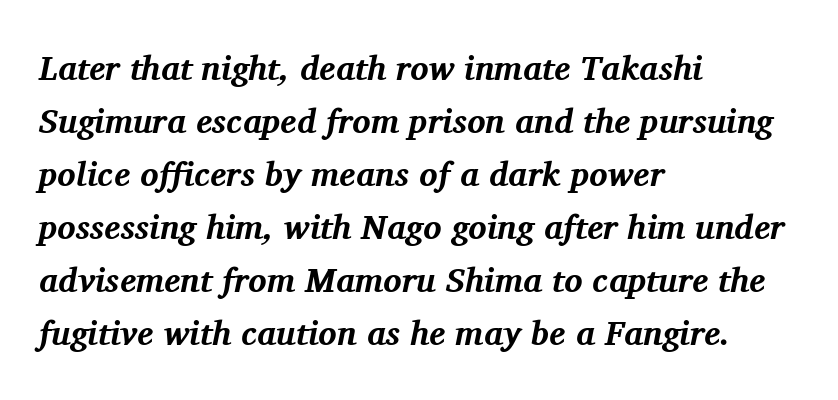
The sample has been set heavy, in full bold. Compared with typical body copy, the letter spacing here is the same. The passage is arranged the way most books set body copy — flush left. This sample has the flowing, uneven cadence of proportional lettering. This is oblique type, the kind used for emphasis or titles. The gap between lines stays unmarked.
